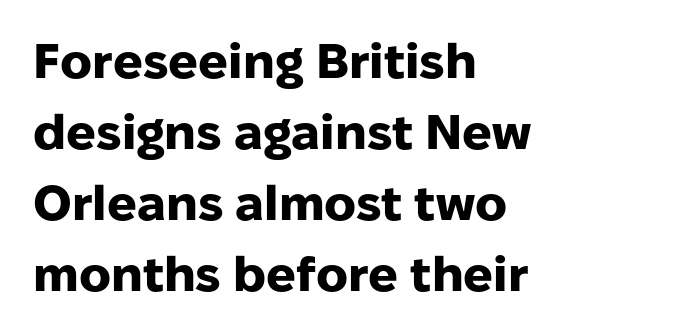
{"serif": "no", "italic": "no", "bold": "yes", "weight": "heavy", "width": "normal", "stroke_contrast": "low", "x_height": "medium", "monospaced": "no", "underline": "no", "align": "left", "line_spacing": "normal", "line_spacing_ratio": 1.45, "letter_spacing": "normal", "letter_spacing_em": 0.0, "glyph_px": 49}
